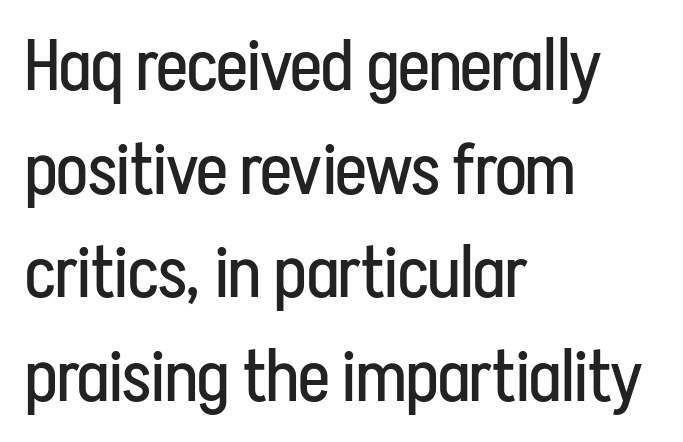
Q: Is the text bold? A: No.
Q: Is the text italic (slanted)? A: No, it is upright.
Q: Is the typeface a serif or a sans-serif typeface? A: Sans-serif.
Q: Is the text underlined? A: No.
Q: How is the paragraph aligned? A: Left-aligned.
Q: Is the spacing between letters normal or unusually wide? A: Normal.
Q: Is the spacing between lines tight, normal or loose? A: Normal.
Q: Width (condensed, normal, or wide)? A: Condensed.
Q: Stroke contrast? A: Low.
Q: x-height? A: Medium.
Q: Monospaced? A: No.
